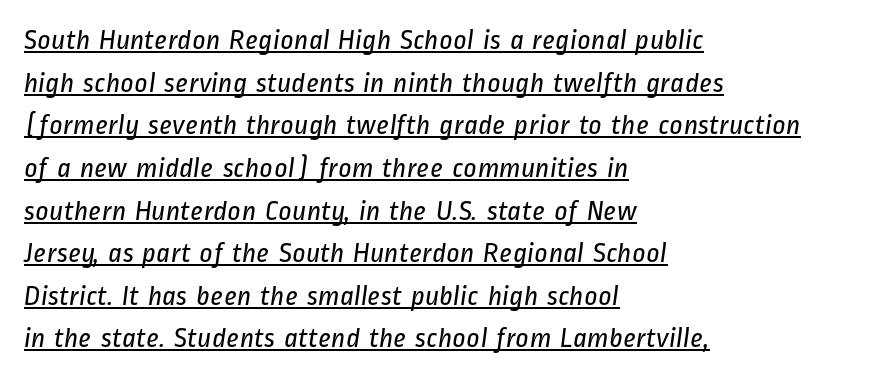
Grotesque or geometric, the face here clearly has no serifs. The horizontal fit of the characters is conventional and even. These lines stack with their left ends in a neat column. The line-height multiplier appears to be the usual default.
